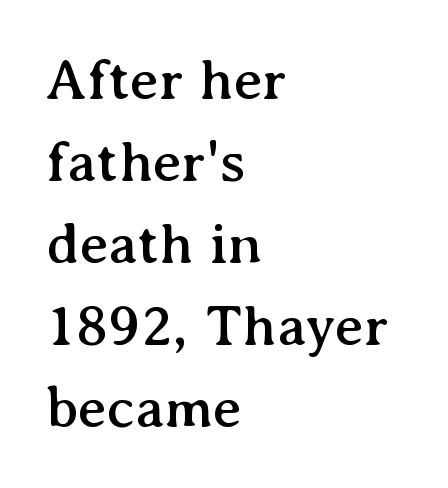
Q: Is the text italic (slanted)? A: No, it is upright.
Q: Is the typeface a serif or a sans-serif typeface? A: Serif.
Q: Is the text underlined? A: No.
Q: How is the paragraph aligned? A: Left-aligned.
Q: Is the spacing between letters normal or unusually wide? A: Normal.
Q: Is the spacing between lines tight, normal or loose? A: Normal.
Q: Width (condensed, normal, or wide)? A: Normal.
Q: Stroke contrast? A: Medium.
Q: x-height? A: Medium.
Q: Monospaced? A: No.
